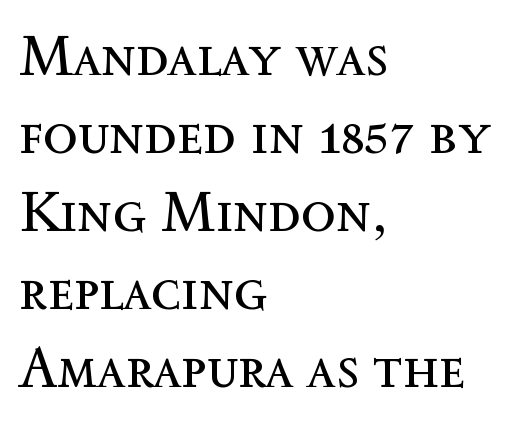
Q: Is the text bold? A: No.
Q: Is the text italic (slanted)? A: No, it is upright.
Q: Is the text underlined? A: No.
Q: How is the paragraph aligned? A: Left-aligned.
Q: Is the spacing between letters normal or unusually wide? A: Normal.
Q: Is the spacing between lines tight, normal or loose? A: Normal.
Q: Width (condensed, normal, or wide)? A: Normal.
Q: x-height? A: Medium.
Q: Monospaced? A: No.
